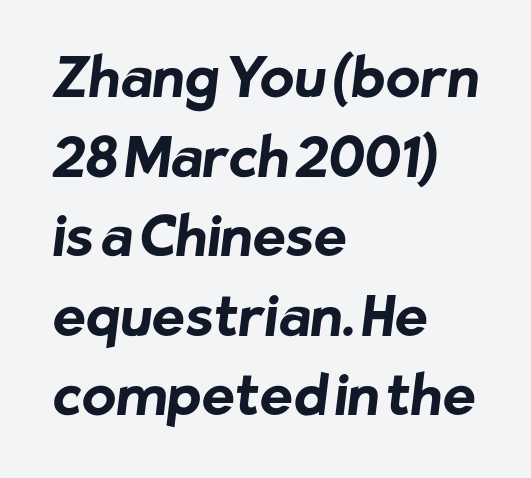
A typesetter would call this zero additional tracking. Does the leading feel generous? No, just average. The rendering uses natural spacing where letterforms have individual widths. This is sans-serif lettering, the kind often seen on screens and signage.
